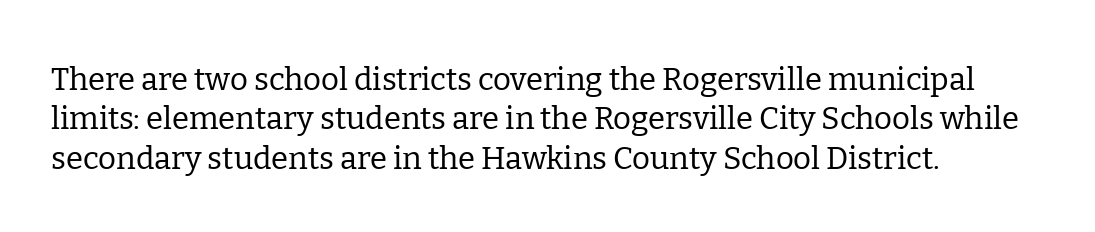
The rendering anchors every line to the left-hand side. The passage shown is not bold in any degree. This is serif lettering, the kind often seen in printed books. Is this a fixed-width face? No — the glyphs have proportional, varying widths. Evenly set lines give the paragraph a standard silhouette.
